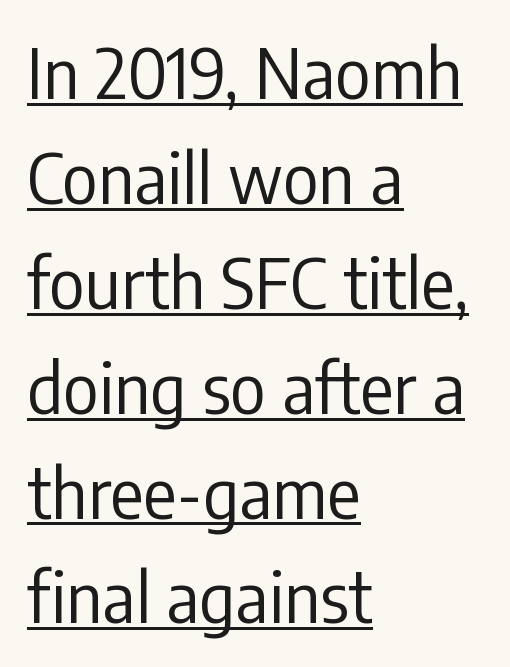
The designer went with a sans here, leaving each stem footless. Vertical stems look standard width or narrower in stroke. Does the lettering tilt? It doesn't — this is upright. Horizontal bands of white between lines are of average thickness.
